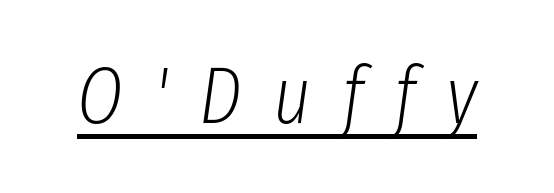
{"italic": "yes", "lean": "right", "slant_degrees": 8, "bold": "no", "weight": "light", "width": "condensed", "stroke_contrast": "low", "x_height": "medium", "monospaced": "no", "underline": "yes", "letter_spacing": "wide", "letter_spacing_em": 0.39, "glyph_px": 80}
